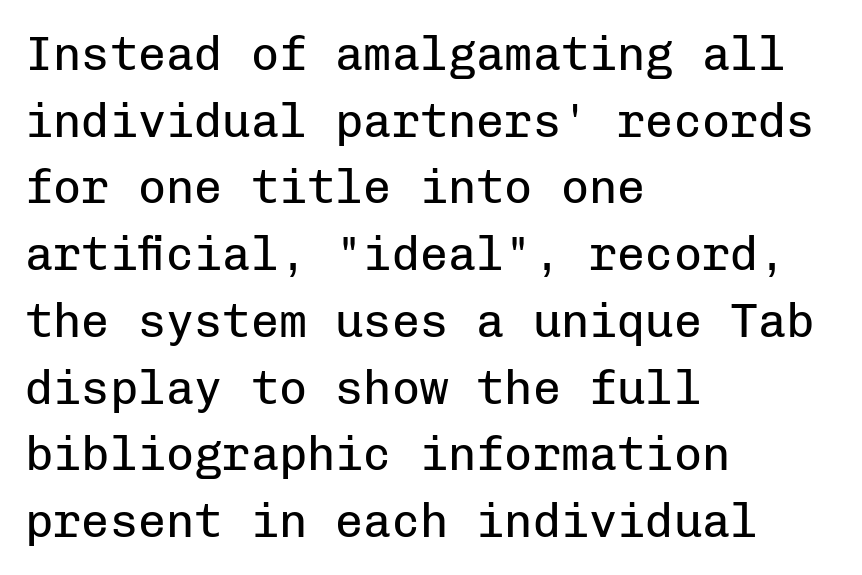
The image shows 47 px regular-weight sans-serif type, upright, monospaced; set left-aligned, normal line spacing (1.42x), normal letter spacing, not underlined; low stroke contrast and a medium x-height.
